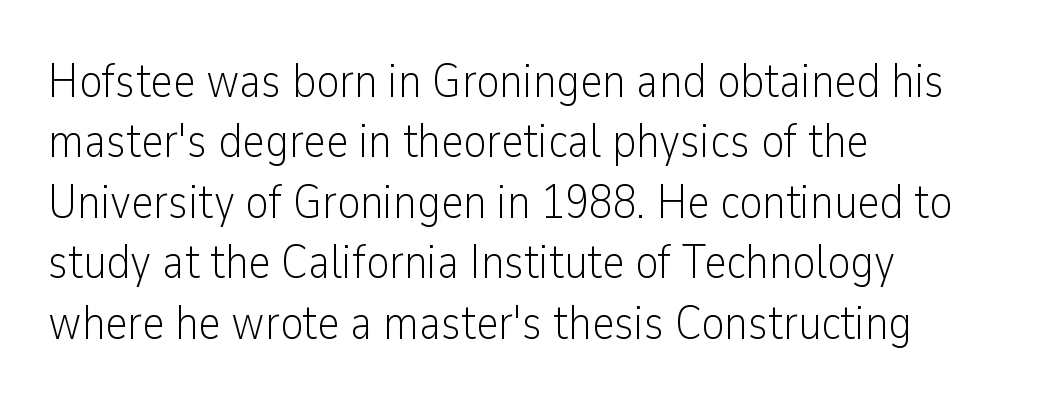
{"serif": "no", "italic": "no", "bold": "no", "weight": "light", "width": "condensed", "stroke_contrast": "low", "x_height": "medium", "monospaced": "no", "underline": "no", "align": "left", "line_spacing": "normal", "line_spacing_ratio": 1.26, "letter_spacing": "normal", "letter_spacing_em": 0.0, "glyph_px": 48}
